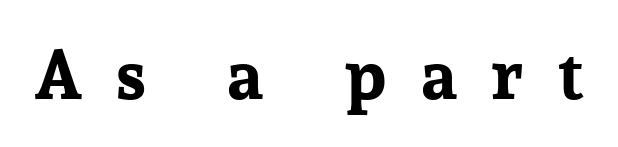
The zone under the glyphs is completely vacant. Tall strokes in this sample are plumb rather than angled. Looks like regular typesetting: each glyph gets only the width it needs. In terms of letterspacing, this is a distinctly airy, spread setting.
